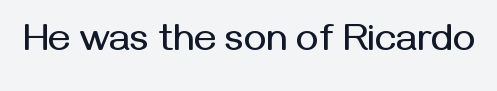
The space directly below the letters is spotless. Style check: upright. The font family rendered here belongs to the sans-serif group. Note the varied advance widths — an 'i' is clearly narrower than an 'm'.
